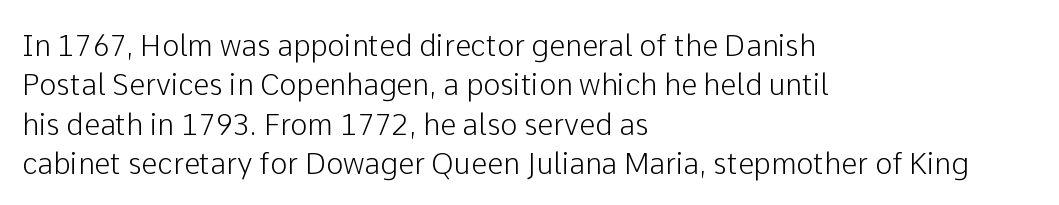
Visually the block forms a straight wall on the left and a jagged coastline on the right. How are the letters spaced? Ordinarily, with no added tracking. The font family rendered here belongs to the sans-serif group. Upright lettering throughout. Underlining? Definitely not there. Compared with typical paragraphs, the rows here are spaced about the same.
